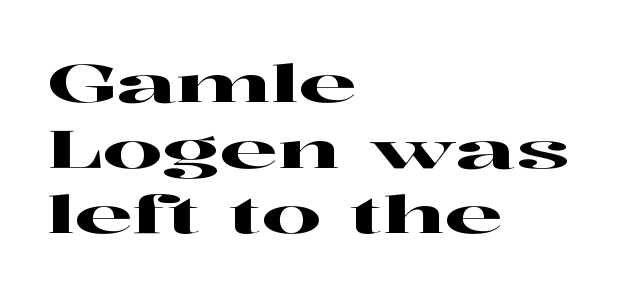
The face used here is seriffed, in the tradition of book romans. Vertically, the passage feels balanced, rows spaced as you'd expect. Look at the tracking — it's just the regular setting, nothing added. Is there any slant? The stems are plumb. Does the copy run flush right? No — it runs flush left. The words here are not underlined.
